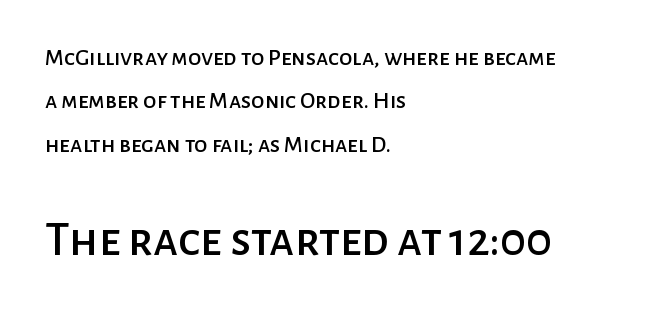
Do the characters align in a grid? No, the font is proportional. Regarding serifs, this sample does without them. The setting favours the left margin, as ordinary paragraphs usually do. Character size in the trailing block exceeds that of the leading block. The lettering holds an erect, upright posture throughout.
